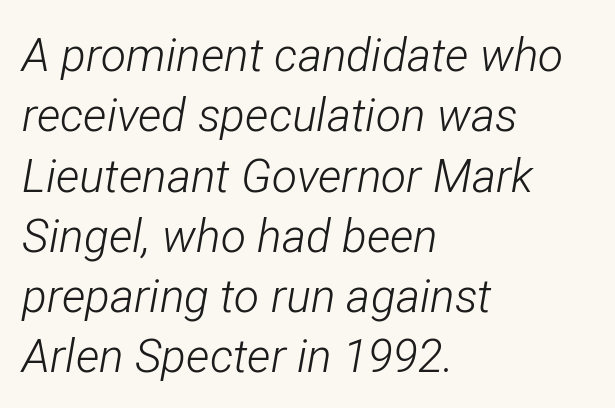
The image shows 46 px light, condensed type, italic (leaning right); set left-aligned, normal line spacing (1.31x), normal letter spacing, not underlined; low stroke contrast and a medium x-height.
